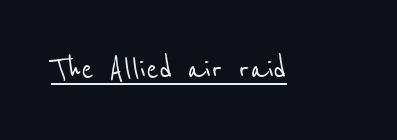
The image shows 37 px condensed sans-serif type; set normal letter spacing, underlined; low stroke contrast and a medium x-height.
